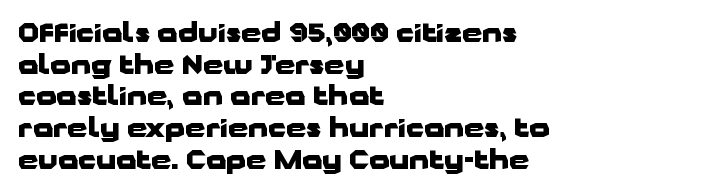
Q: Is the text bold? A: Yes.
Q: Is the text italic (slanted)? A: No, it is upright.
Q: Is the text underlined? A: No.
Q: How is the paragraph aligned? A: Left-aligned.
Q: Is the spacing between letters normal or unusually wide? A: Normal.
